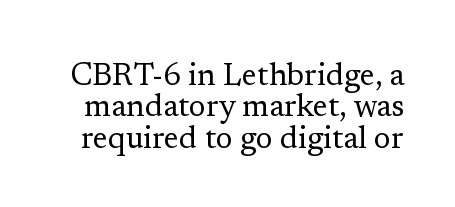
This sample trades vertical openness for compactness between lines. This rendering leaves character spacing at its baseline value. This sample has the flowing, uneven cadence of proportional lettering. Weight: regular or lighter. Ordinary non-slanted type is in use.
